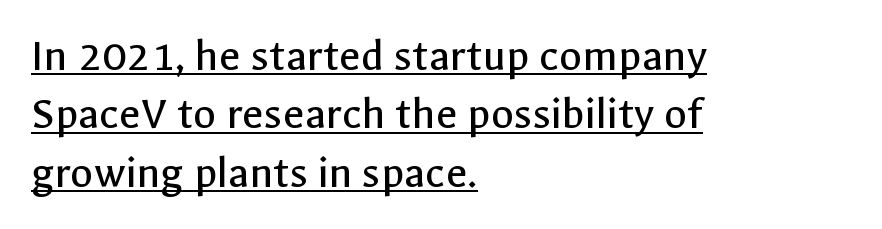
The image shows 47 px regular-weight sans-serif type, upright; set left-aligned, line spacing 1.24x, normal letter spacing, underlined; a medium x-height.
